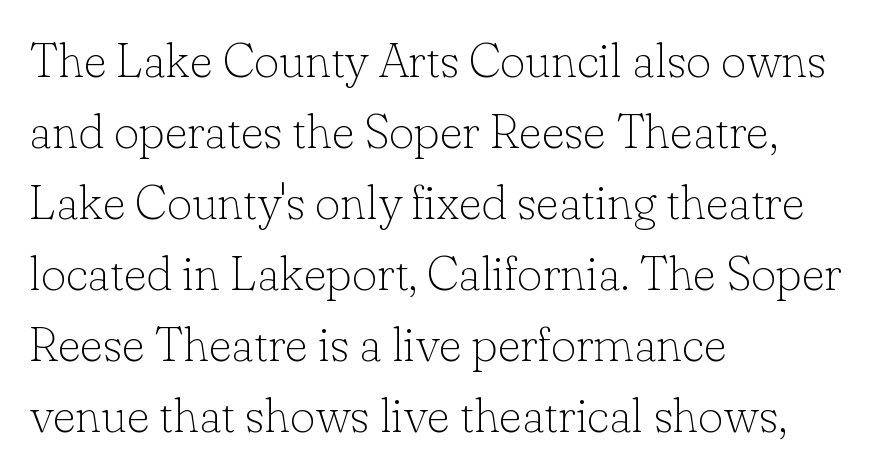
Q: Is the text bold? A: No.
Q: Is the text italic (slanted)? A: No, it is upright.
Q: Is the typeface a serif or a sans-serif typeface? A: Serif.
Q: Is the text underlined? A: No.
Q: How is the paragraph aligned? A: Left-aligned.
Q: Is the spacing between letters normal or unusually wide? A: Normal.
Q: Is the spacing between lines tight, normal or loose? A: Normal.
Q: Width (condensed, normal, or wide)? A: Normal.
Q: Stroke contrast? A: Low.
Q: x-height? A: Small.
Q: Monospaced? A: No.
